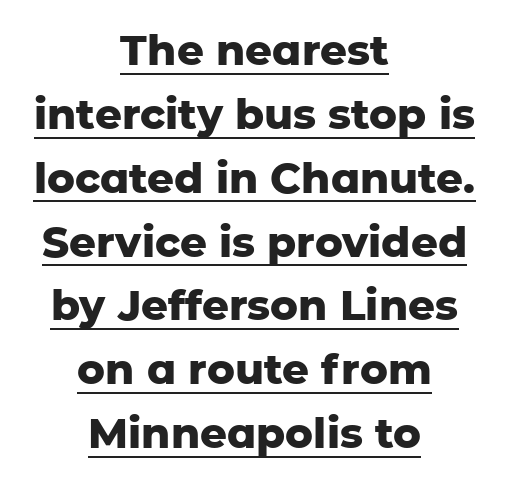
{"serif": "no", "italic": "no", "bold": "yes", "weight": "heavy", "width": "normal", "stroke_contrast": "low", "x_height": "medium", "monospaced": "no", "underline": "yes", "align": "center", "line_spacing": "normal", "line_spacing_ratio": 1.52, "letter_spacing": "normal", "letter_spacing_em": 0.0, "glyph_px": 42}
